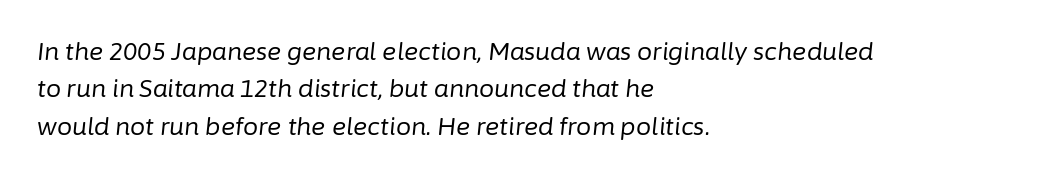
Q: Is the text bold? A: No.
Q: Is the text italic (slanted)? A: Yes, it leans right by about 6 degrees.
Q: Is the text underlined? A: No.
Q: How is the paragraph aligned? A: Left-aligned.
Q: Is the spacing between letters normal or unusually wide? A: Normal.
Q: Is the spacing between lines tight, normal or loose? A: Normal.
